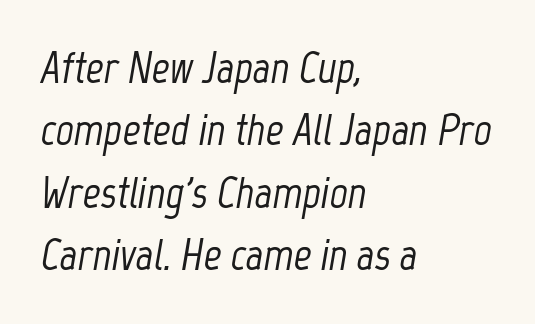
The image shows 44 px condensed type, italic (leaning right); set left-aligned, normal line spacing (1.42x), normal letter spacing, not underlined; low stroke contrast and a medium x-height.
